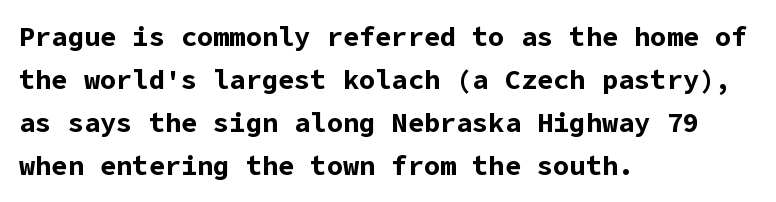
Q: Is the text bold? A: Yes.
Q: Is the text italic (slanted)? A: No, it is upright.
Q: Is the text underlined? A: No.
Q: How is the paragraph aligned? A: Left-aligned.
Q: Is the spacing between letters normal or unusually wide? A: Normal.
Q: Is the spacing between lines tight, normal or loose? A: Normal.
